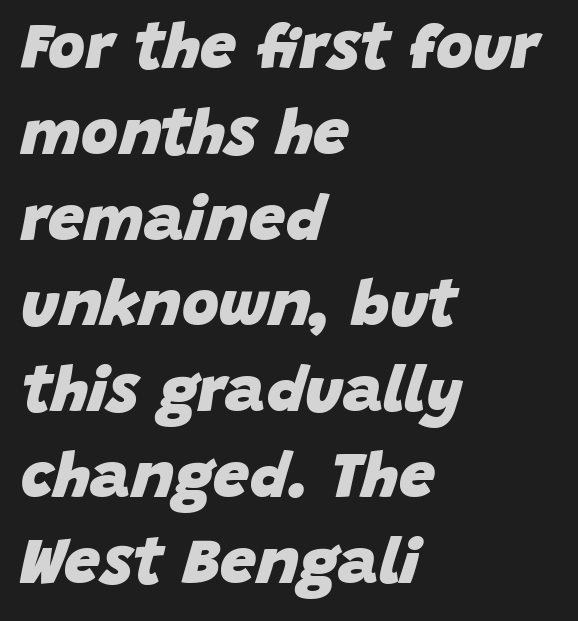
Would a proofreader flag this as italicized? Yes. The ragged edge is on the right, which tells us the setting is flush left. Interline gaps are of average width in this sample. How are the letters spaced? Ordinarily, with no added tracking.
